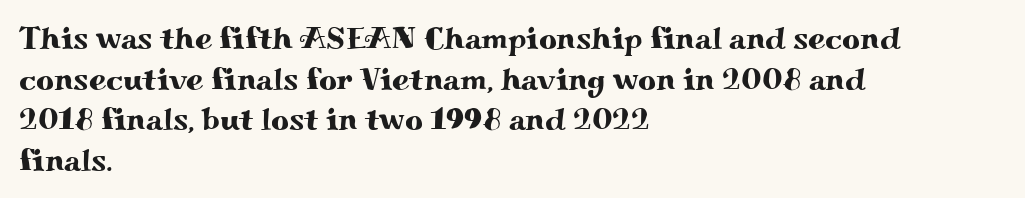
The image shows 31 px wide serif type, upright; set left-aligned, normal line spacing (1.31x), normal letter spacing, not underlined; medium stroke contrast and a small x-height.
